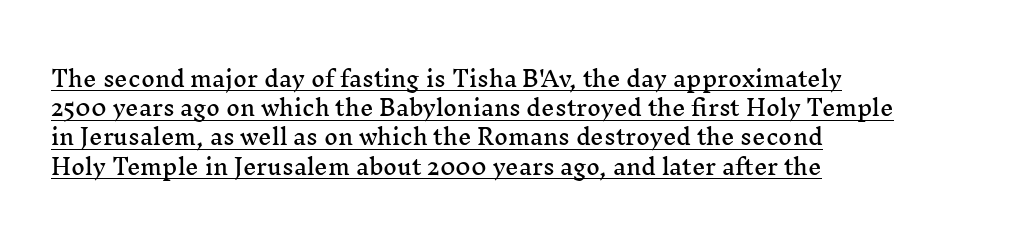
Q: Is the text italic (slanted)? A: No, it is upright.
Q: Is the text underlined? A: Yes.
Q: How is the paragraph aligned? A: Left-aligned.
Q: Is the spacing between letters normal or unusually wide? A: Normal.
Q: Is the spacing between lines tight, normal or loose? A: Normal.
